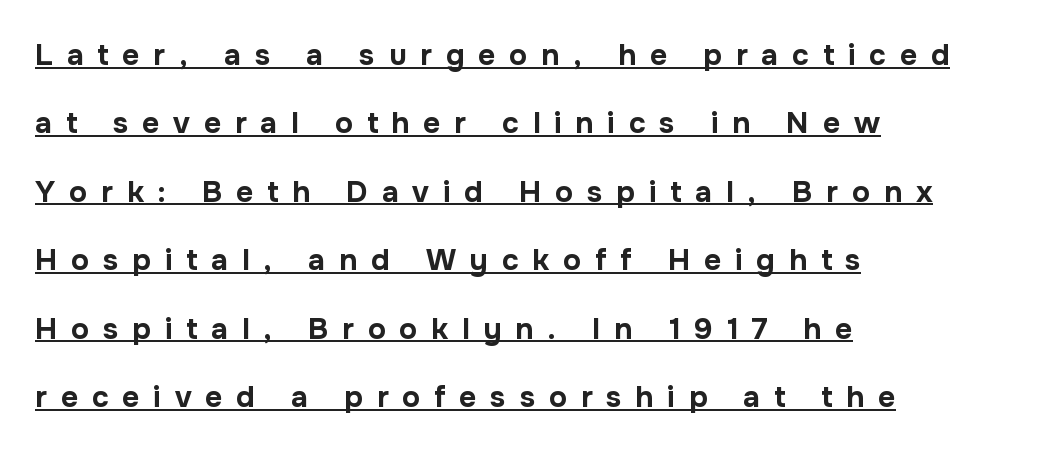
The image shows 30 px bold sans-serif type, upright; set left-aligned, loose line spacing (2.28x), unusually wide letter spacing (+0.46 em), underlined; low stroke contrast and a medium x-height.
